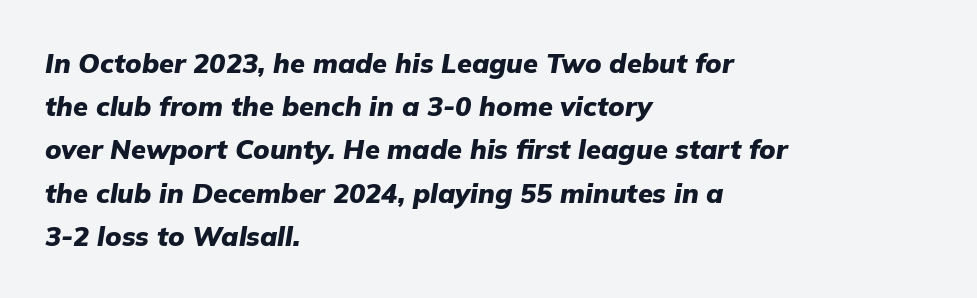
{"italic": "yes", "lean": "right", "slant_degrees": 9, "bold": "yes", "underline": "no", "align": "left", "line_spacing": "normal", "line_spacing_ratio": 1.6, "letter_spacing": "normal", "letter_spacing_em": 0.0, "glyph_px": 27}
